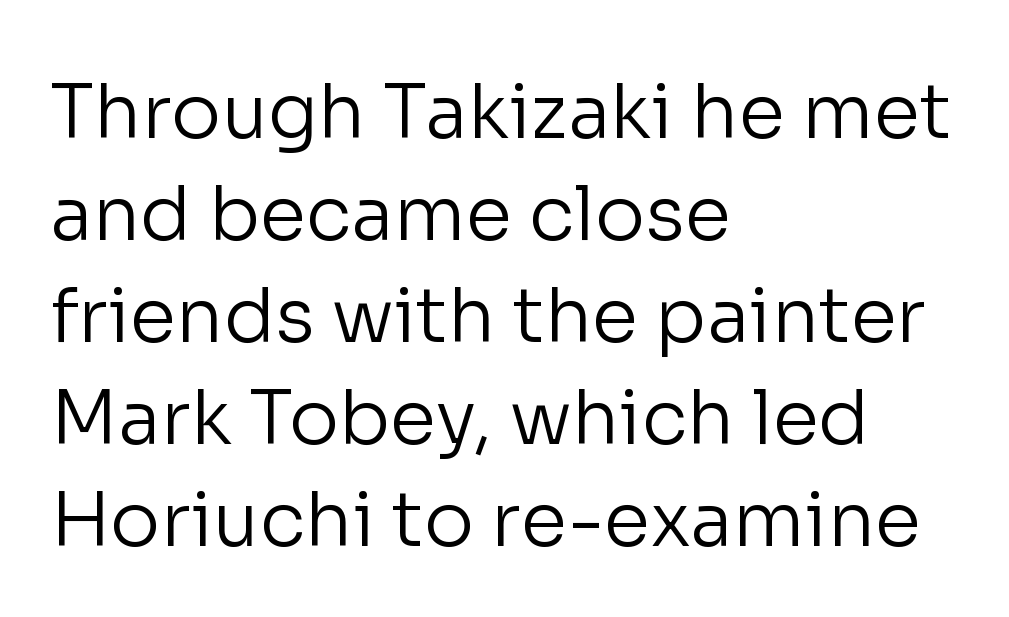
The image shows 75 px regular-weight sans-serif type, upright; set left-aligned, normal line spacing (1.36x), normal letter spacing, not underlined; low stroke contrast and a medium x-height.
